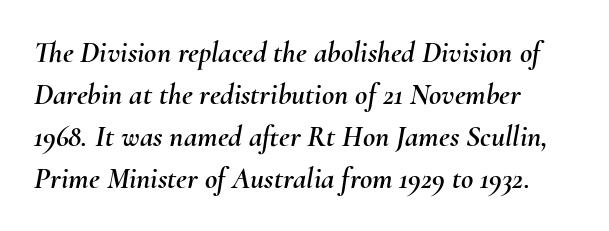
The block of text has a typical density, with ordinary space between rows. The rendering anchors every line to the left-hand side. Caption: standard tracking, unaltered. Italic? Definitely — the glyphs are oblique. Do the characters align in a grid? No, the font is proportional.
